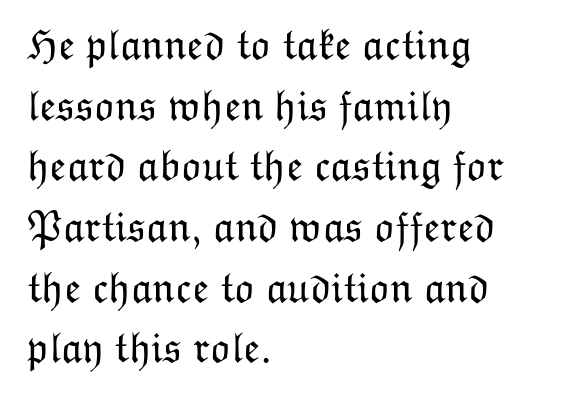
The baseline area is clear. The line-height multiplier appears to be the usual default. The strokes carry an ordinary text weight at most. Posture: vertical. A typesetter would call this proportional, since set widths differ per character. Each word holds together tightly as a unit, with standard inter-letter gaps.
